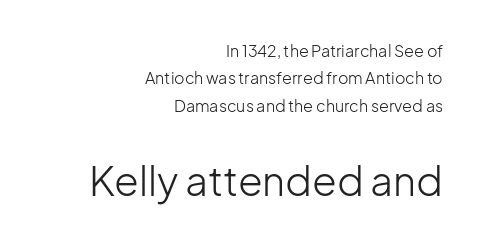
No italicization has been applied; the sample stays upright. The space directly below the letters is spotless. The line texture is even and compact thanks to regular tracking. Stems here are at most as thick as an everyday book face. The face used here is proportionally spaced, like ordinary book or web type. Nothing sits at the stroke ends, so this counts as sans-serif.
